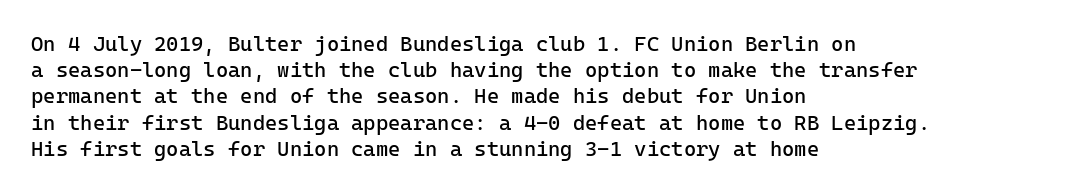
The image shows 21 px text type, upright; set left-aligned, normal line spacing (1.25x), normal letter spacing, not underlined.
